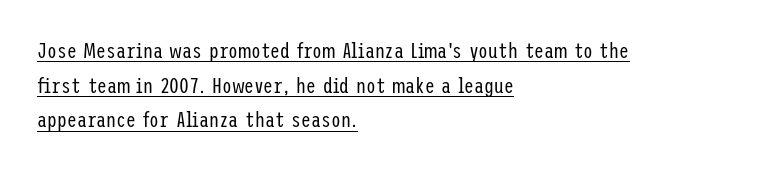
Q: Is the text bold? A: No.
Q: Is the text italic (slanted)? A: No, it is upright.
Q: Is the text underlined? A: Yes.
Q: How is the paragraph aligned? A: Left-aligned.
Q: Is the spacing between letters normal or unusually wide? A: Normal.
Q: Is the spacing between lines tight, normal or loose? A: Normal.
